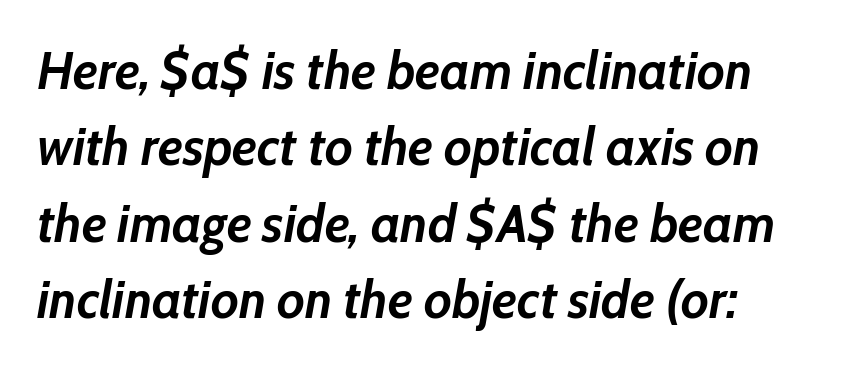
The image shows 53 px semibold type, italic (leaning right); set left-aligned, normal line spacing (1.44x), normal letter spacing, not underlined; low stroke contrast and a medium x-height.
